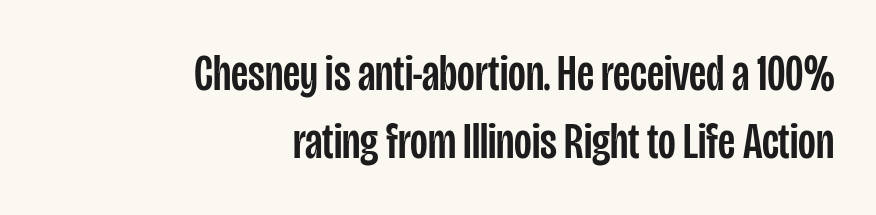
Proportional: the letters do not fall into vertical columns. A sans-serif font was chosen for this passage. Look at the tracking — it's just the regular setting, nothing added. In terms of leading, this rendering sits right in the middle.
